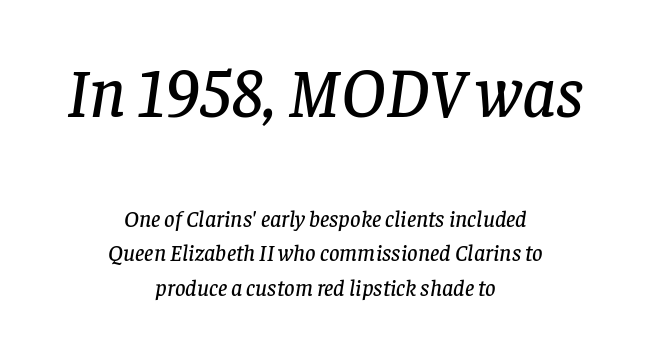
Q: Is the text italic (slanted)? A: Yes, it leans right by about 8 degrees.
Q: Is the typeface a serif or a sans-serif typeface? A: Serif.
Q: Is the text underlined? A: No.
Q: How is the paragraph aligned? A: Centered.
Q: Is the spacing between letters normal or unusually wide? A: Normal.
Q: Is the spacing between lines tight, normal or loose? A: Normal.
Q: Which block of text is set in a larger size, the first (top) or the second (bottom)? A: The first (top) one.
Q: Width (condensed, normal, or wide)? A: Normal.
Q: Stroke contrast? A: Low.
Q: x-height? A: Large.
Q: Monospaced? A: No.
